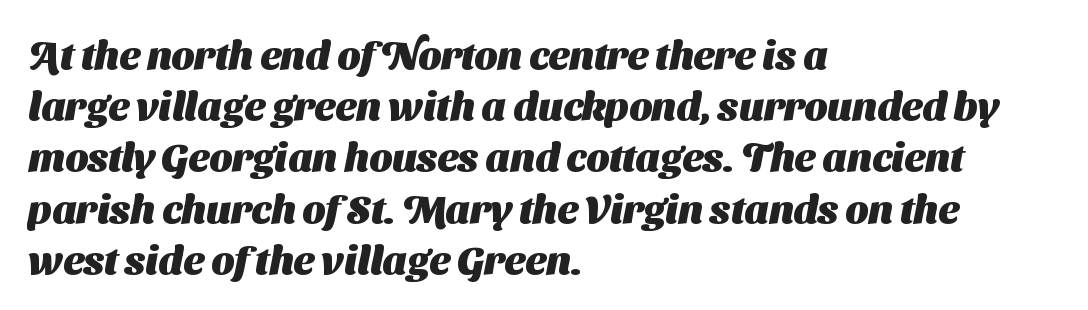
{"serif": "no", "bold": "yes", "weight": "heavy", "width": "normal", "stroke_contrast": "medium", "x_height": "medium", "monospaced": "no", "underline": "no", "align": "left", "line_spacing": "normal", "line_spacing_ratio": 1.28, "letter_spacing": "normal", "letter_spacing_em": 0.0, "glyph_px": 40}
